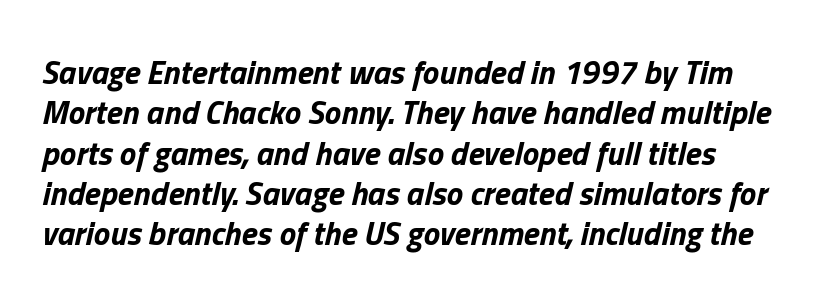
The rendering applies a slant to the glyphs. The space beneath each line is pristine and unruled. Compared with typical body copy, the letter spacing here is the same. Does the copy run flush right? No — it runs flush left. Is this a fixed-width face? No — the glyphs have proportional, varying widths.
